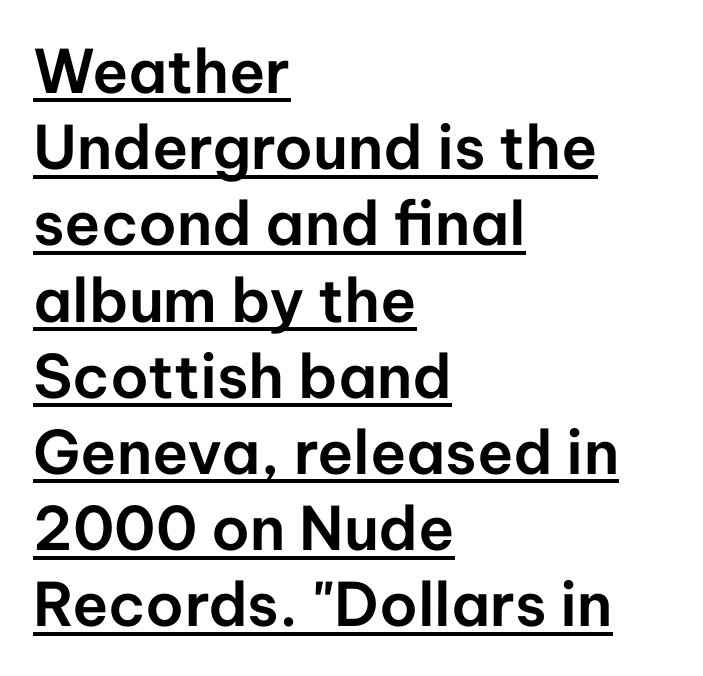
The image shows 60 px sans-serif type, upright; set left-aligned, normal line spacing (1.27x), normal letter spacing, underlined; low stroke contrast and a medium x-height.
